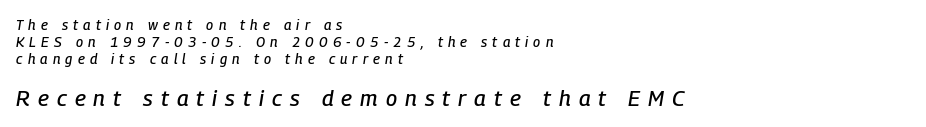
The image shows 22 px text type, italic (leaning right); set left-aligned, line spacing 1.2x, unusually wide letter spacing (+0.37 em), not underlined; the second (bottom) block is 1.57x larger.
